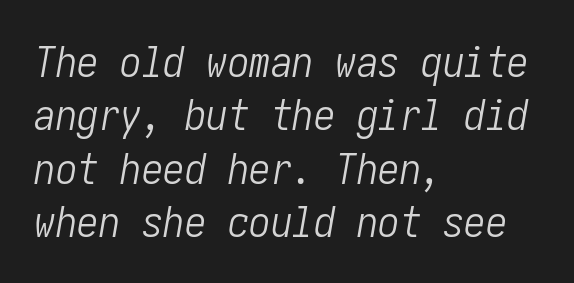
{"italic": "yes", "lean": "right", "slant_degrees": 10, "bold": "no", "weight": "light", "width": "condensed", "stroke_contrast": "low", "x_height": "medium", "underline": "no", "align": "left", "line_spacing_ratio": 1.24, "letter_spacing": "normal", "letter_spacing_em": 0.0, "glyph_px": 43}
